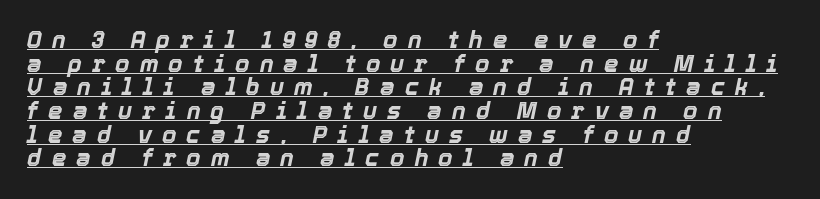
The image shows 23 px bold type, italic (leaning right); set left-aligned, tight line spacing (1.03x), unusually wide letter spacing (+0.44 em), underlined.
